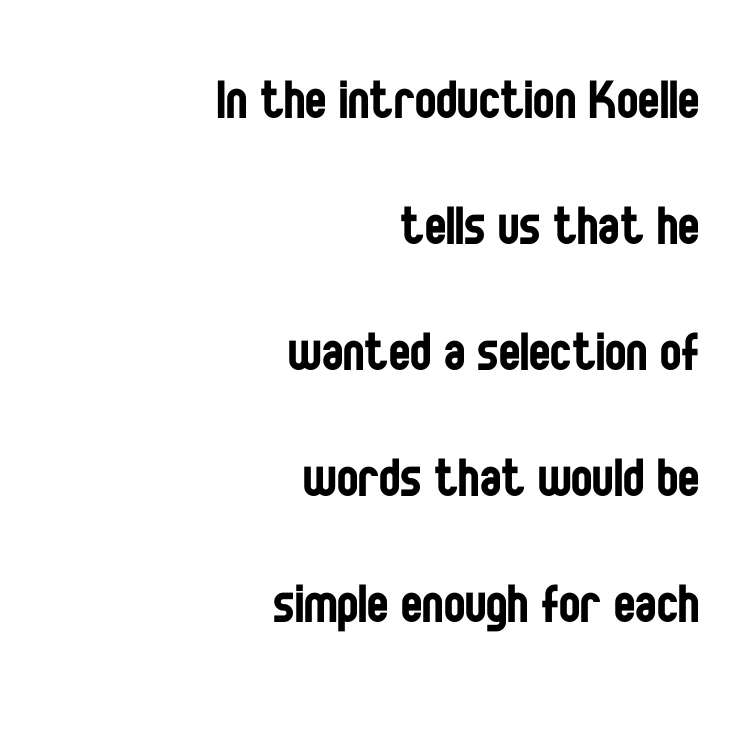
Q: Is the text bold? A: No.
Q: Is the text italic (slanted)? A: No, it is upright.
Q: Is the typeface a serif or a sans-serif typeface? A: Sans-serif.
Q: Is the text underlined? A: No.
Q: How is the paragraph aligned? A: Right-aligned.
Q: Is the spacing between letters normal or unusually wide? A: Normal.
Q: Is the spacing between lines tight, normal or loose? A: Loose.
Q: Width (condensed, normal, or wide)? A: Condensed.
Q: Stroke contrast? A: Low.
Q: x-height? A: Large.
Q: Monospaced? A: No.
